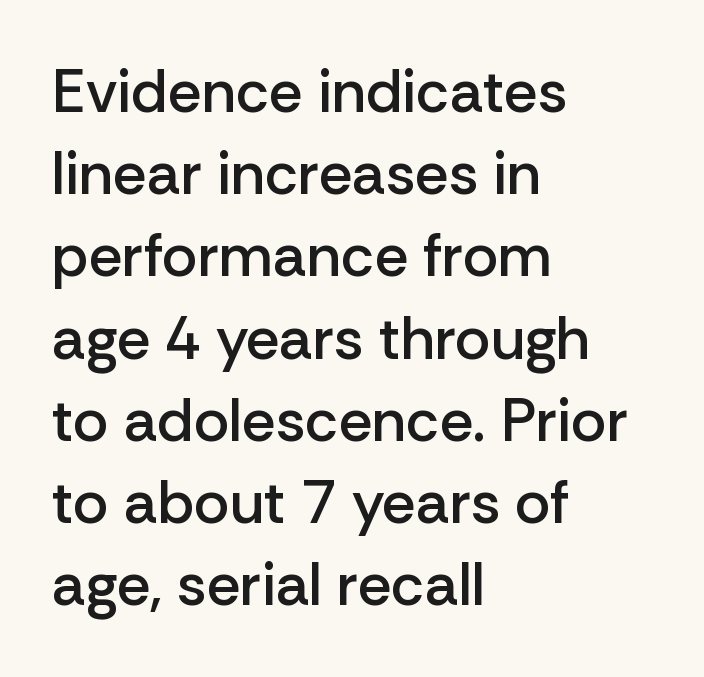
{"serif": "no", "italic": "no", "bold": "semi", "weight": "semibold", "width": "normal", "stroke_contrast": "low", "x_height": "medium", "monospaced": "no", "underline": "no", "align": "left", "line_spacing": "normal", "line_spacing_ratio": 1.37, "letter_spacing": "normal", "letter_spacing_em": 0.0, "glyph_px": 60}
